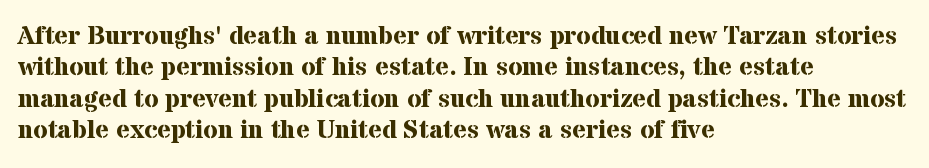
Q: Is the text bold? A: Yes.
Q: Is the text italic (slanted)? A: No, it is upright.
Q: Is the text underlined? A: No.
Q: How is the paragraph aligned? A: Left-aligned.
Q: Is the spacing between letters normal or unusually wide? A: Normal.
